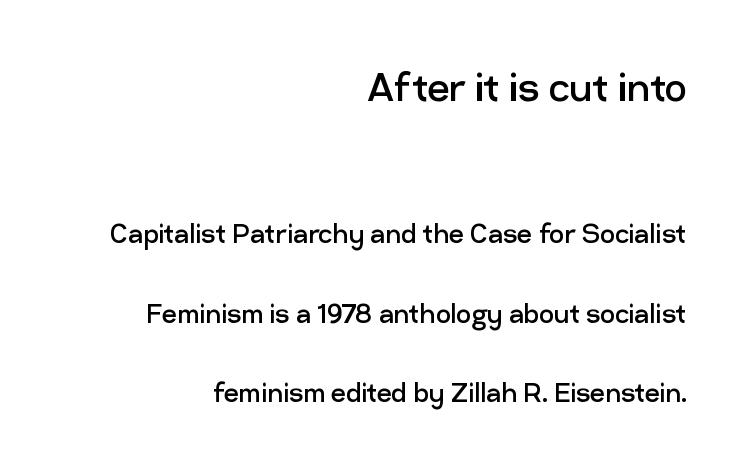
The rendering keeps characters at their native spacing. Size contrast runs from large at the top to small at the bottom. Ascenders rise straight up at ninety degrees. The line-height multiplier appears high, well above default. The characters display no serif detailing; their extremities are plain. Stem width sits at or under what a default text font uses.
